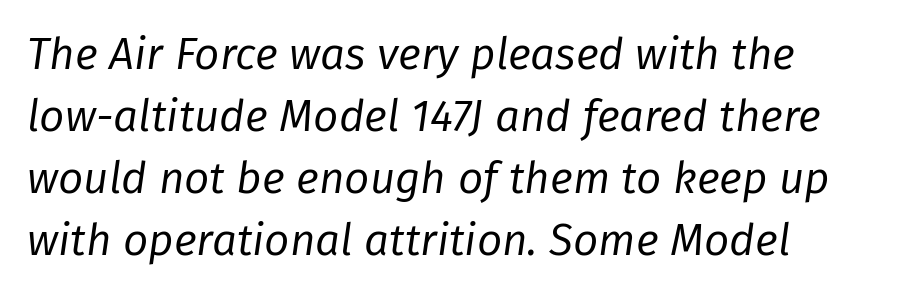
Q: Is the text bold? A: No.
Q: Is the text italic (slanted)? A: Yes, it leans right by about 8 degrees.
Q: Is the text underlined? A: No.
Q: How is the paragraph aligned? A: Left-aligned.
Q: Is the spacing between letters normal or unusually wide? A: Normal.
Q: Is the spacing between lines tight, normal or loose? A: Normal.
Q: Width (condensed, normal, or wide)? A: Normal.
Q: Stroke contrast? A: Low.
Q: x-height? A: Medium.
Q: Monospaced? A: No.
